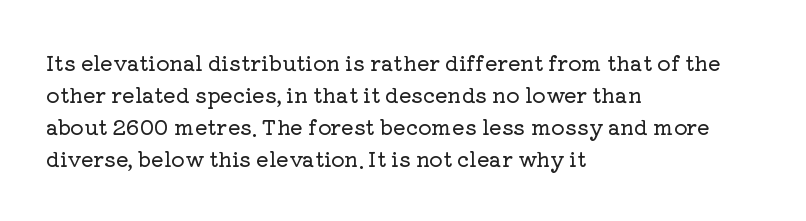
{"italic": "no", "underline": "no", "align": "left", "line_spacing": "normal", "line_spacing_ratio": 1.53, "letter_spacing": "normal", "letter_spacing_em": 0.0, "glyph_px": 21}
